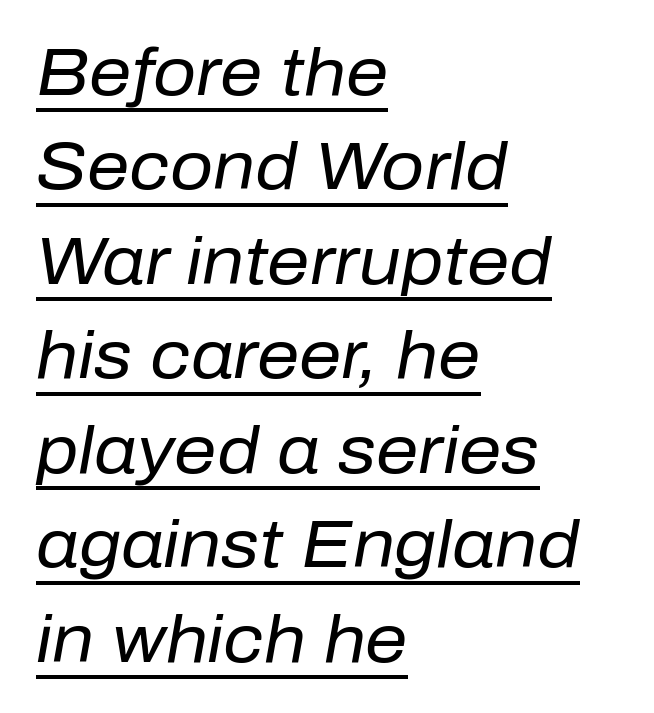
Caption: face not bold, strokes unweighted. This rendering uses left alignment, leaving the right contour irregular. One glance says typical: line gaps are just what's usual. The whole block is typeset with a tilt.
